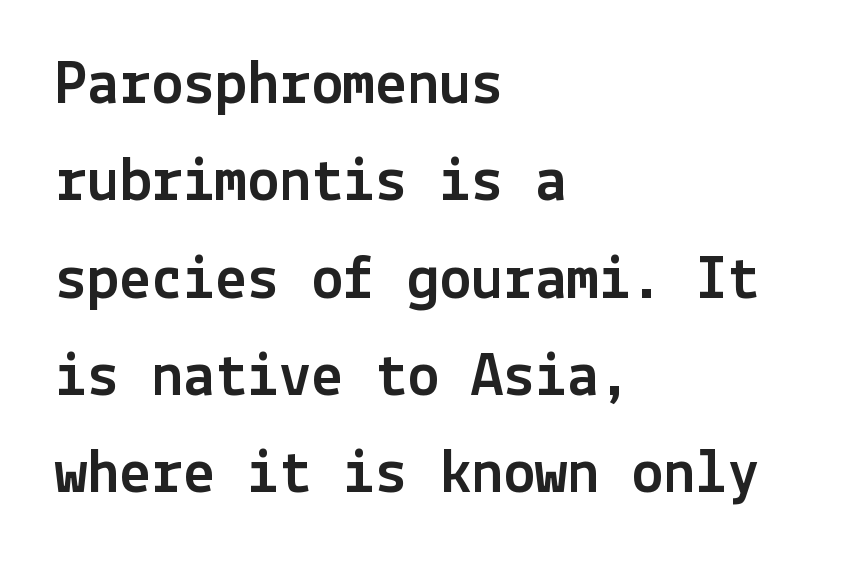
Q: Is the text italic (slanted)? A: No, it is upright.
Q: Is the typeface a serif or a sans-serif typeface? A: Sans-serif.
Q: Is the text underlined? A: No.
Q: How is the paragraph aligned? A: Left-aligned.
Q: Is the spacing between letters normal or unusually wide? A: Normal.
Q: Is the spacing between lines tight, normal or loose? A: Normal.
Q: Width (condensed, normal, or wide)? A: Normal.
Q: x-height? A: Medium.
